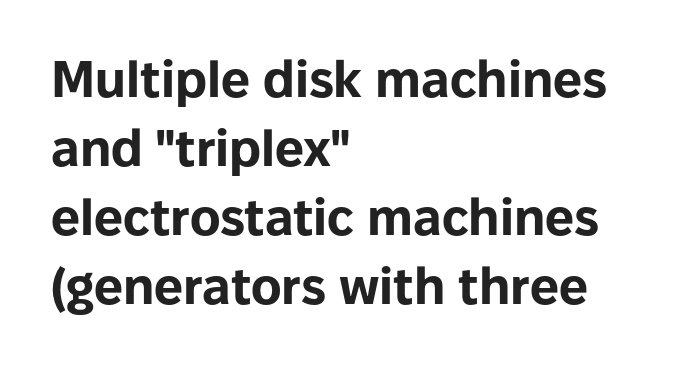
Tracking here is standard; glyphs follow each other at the usual distance. Typographically, this falls in the sans-serif category. In CSS terms this would be text-align: left. A typesetter would call this leading conventional body-copy spacing. Is there any slant? The stems are plumb. Note the varied advance widths — an 'i' is clearly narrower than an 'm'.
